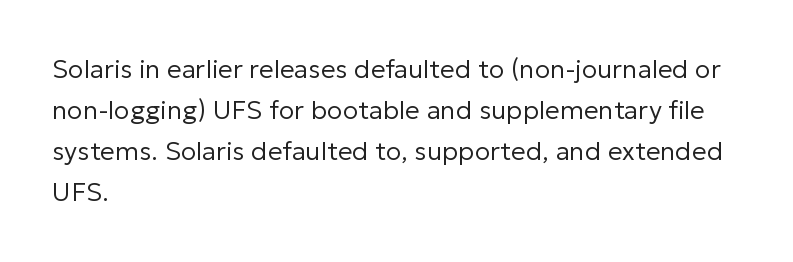
The words here are not underlined. Unbolded letterforms with no extra heft. Quick note: interline space is typical. These lines stack with their left ends in a neat column. Ordinary non-slanted type is in use. Here the glyphs are tracked normally, forming tight word shapes.
